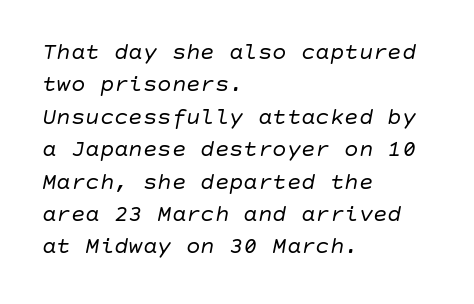
Q: Is the text bold? A: No.
Q: Is the text italic (slanted)? A: Yes, it leans right by about 10 degrees.
Q: Is the text underlined? A: No.
Q: How is the paragraph aligned? A: Left-aligned.
Q: Is the spacing between letters normal or unusually wide? A: Normal.
Q: Is the spacing between lines tight, normal or loose? A: Normal.
